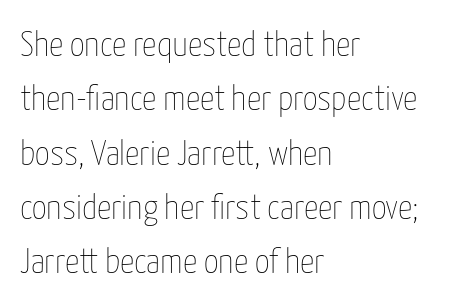
The image shows 36 px thin, condensed type, upright; set left-aligned, normal line spacing (1.51x), normal letter spacing, not underlined; low stroke contrast and a medium x-height.
